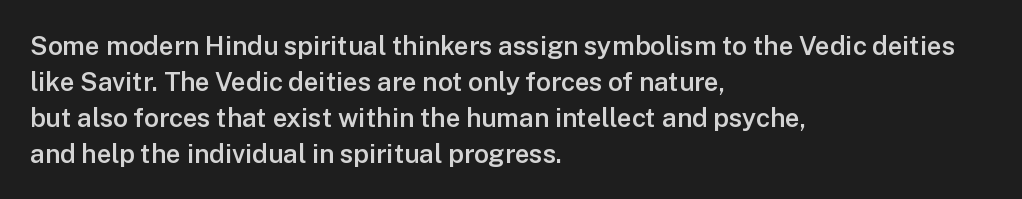
Q: Is the text bold? A: Semi-bold.
Q: Is the text italic (slanted)? A: No, it is upright.
Q: Is the text underlined? A: No.
Q: How is the paragraph aligned? A: Left-aligned.
Q: Is the spacing between letters normal or unusually wide? A: Normal.
Q: Is the spacing between lines tight, normal or loose? A: Normal.
